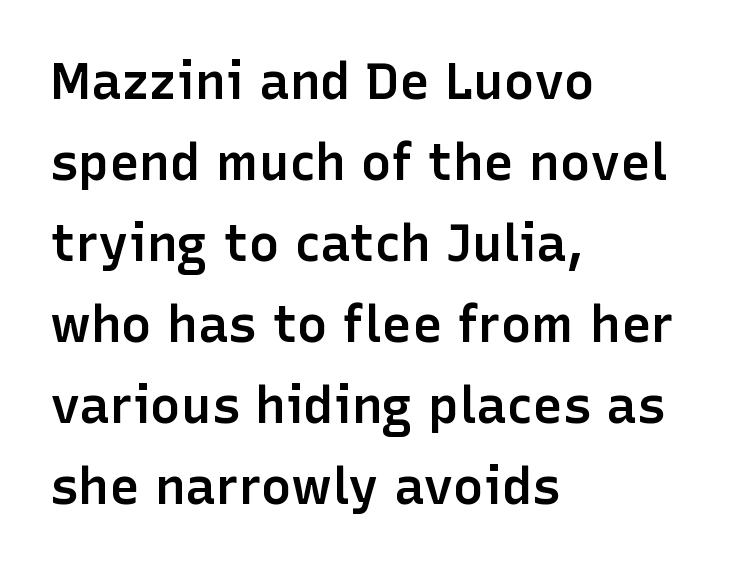
{"serif": "no", "italic": "no", "bold": "semi", "weight": "semibold", "width": "normal", "stroke_contrast": "low", "x_height": "medium", "monospaced": "no", "underline": "no", "align": "left", "line_spacing": "normal", "line_spacing_ratio": 1.59, "letter_spacing": "normal", "letter_spacing_em": 0.0, "glyph_px": 51}
